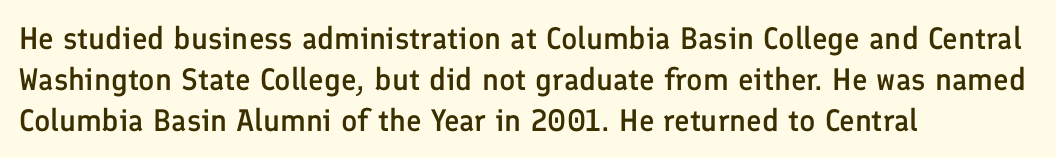
Q: Is the text bold? A: Semi-bold.
Q: Is the text italic (slanted)? A: No, it is upright.
Q: Is the typeface a serif or a sans-serif typeface? A: Sans-serif.
Q: Is the text underlined? A: No.
Q: How is the paragraph aligned? A: Left-aligned.
Q: Is the spacing between letters normal or unusually wide? A: Normal.
Q: Is the spacing between lines tight, normal or loose? A: Normal.
Q: Width (condensed, normal, or wide)? A: Normal.
Q: Stroke contrast? A: Low.
Q: x-height? A: Medium.
Q: Monospaced? A: No.
